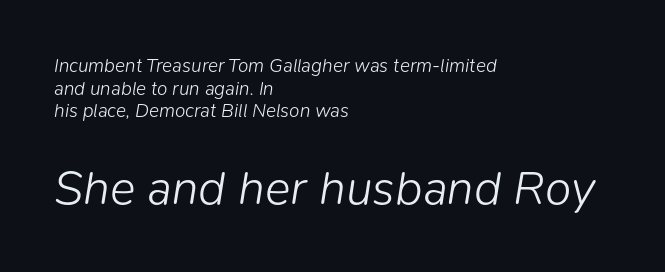
{"italic": "yes", "lean": "right", "slant_degrees": 9, "bold": "no", "weight": "light", "width": "normal", "stroke_contrast": "low", "x_height": "medium", "monospaced": "no", "underline": "no", "align": "left", "line_spacing_ratio": 1.19, "letter_spacing": "normal", "letter_spacing_em": 0.0, "larger_block": "second", "size_ratio": 2.53, "glyph_px": 48}
